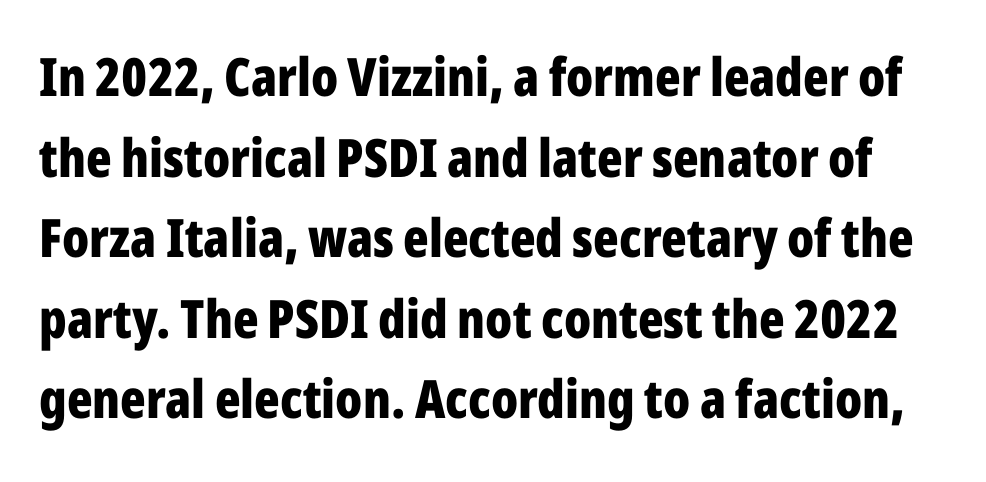
The image shows 53 px bold, condensed sans-serif type, upright; set normal line spacing (1.52x), normal letter spacing, not underlined; low stroke contrast and a medium x-height.
